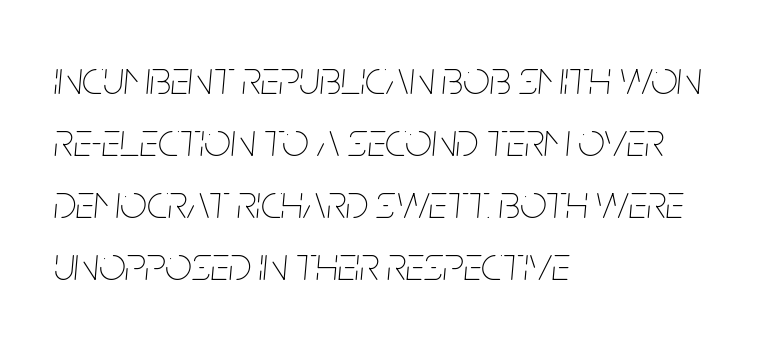
Regarding leading, the lines here are spaced in the standard way. Horizontally, the lines are justified to the leading edge only. Would a proofreader flag this as italicized? Yes. The horizontal fit of the characters is conventional and even. Type without underlining.
